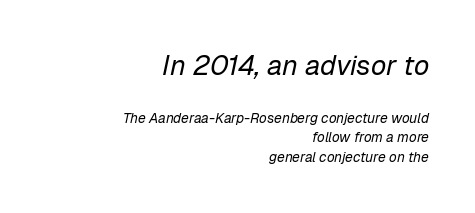
{"italic": "yes", "lean": "right", "slant_degrees": 12, "bold": "no", "weight": "regular", "width": "normal", "stroke_contrast": "low", "x_height": "medium", "monospaced": "no", "underline": "no", "align": "right", "line_spacing": "normal", "line_spacing_ratio": 1.4, "letter_spacing": "normal", "letter_spacing_em": 0.0, "larger_block": "first", "size_ratio": 2.0, "glyph_px": 28}
